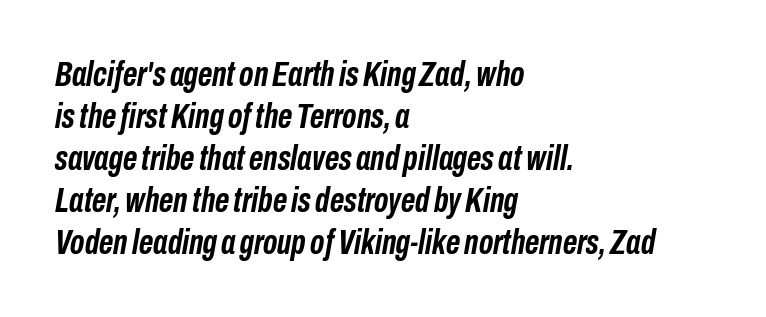
{"italic": "yes", "lean": "right", "slant_degrees": 10, "bold": "yes", "weight": "semibold", "width": "condensed", "stroke_contrast": "low", "x_height": "medium", "monospaced": "no", "underline": "no", "align": "left", "line_spacing_ratio": 1.2, "letter_spacing": "normal", "letter_spacing_em": 0.0, "glyph_px": 35}
